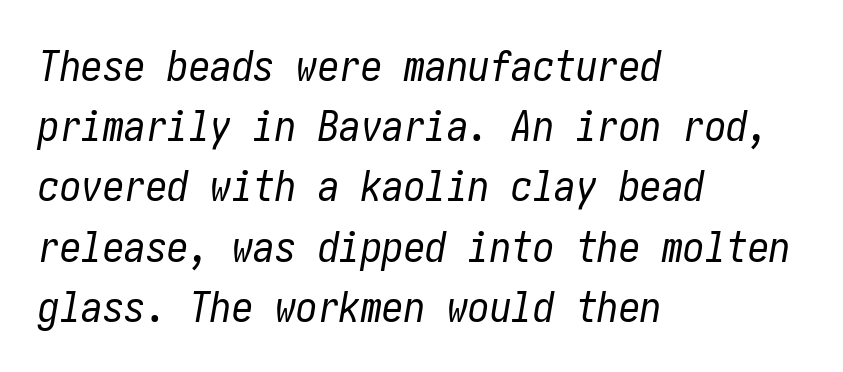
The image shows 43 px regular-weight, condensed type, italic (leaning right); set left-aligned, normal line spacing (1.4x), normal letter spacing, not underlined; low stroke contrast and a medium x-height.
